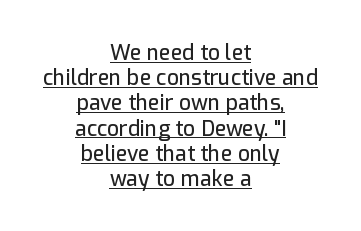
The image shows 21 px text type, upright; set centered, line spacing 1.2x, normal letter spacing, underlined.
